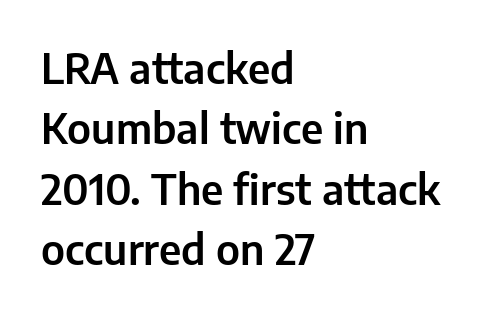
The image shows 41 px sans-serif type, upright; set left-aligned, normal line spacing (1.47x), normal letter spacing, not underlined; low stroke contrast and a medium x-height.
